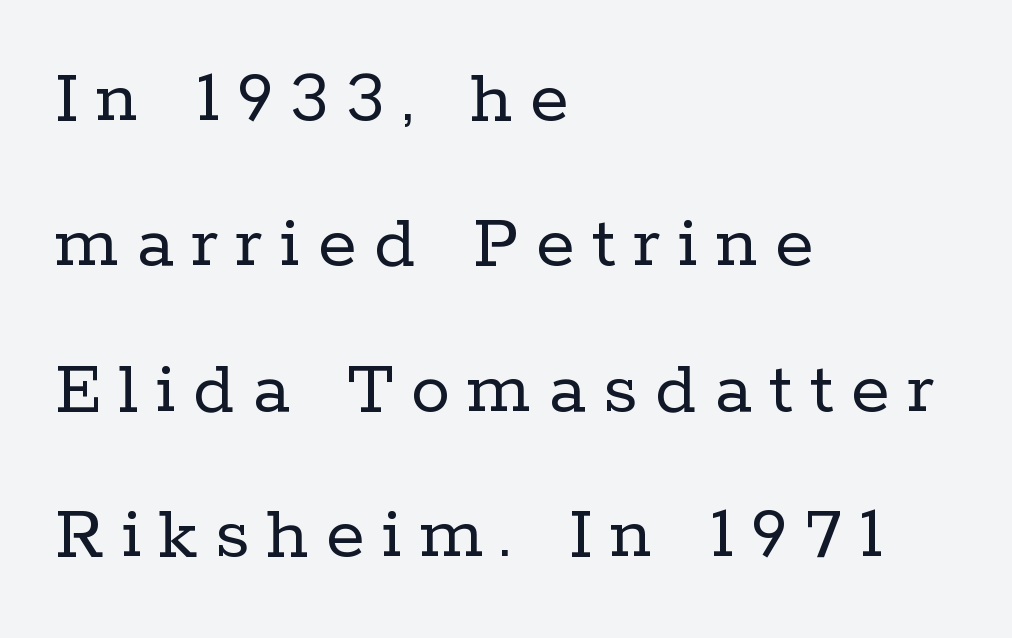
{"serif": "yes", "italic": "no", "bold": "no", "weight": "regular", "width": "normal", "stroke_contrast": "low", "x_height": "medium", "monospaced": "no", "underline": "no", "align": "left", "line_spacing_ratio": 1.84, "letter_spacing": "wide", "letter_spacing_em": 0.22, "glyph_px": 79}
